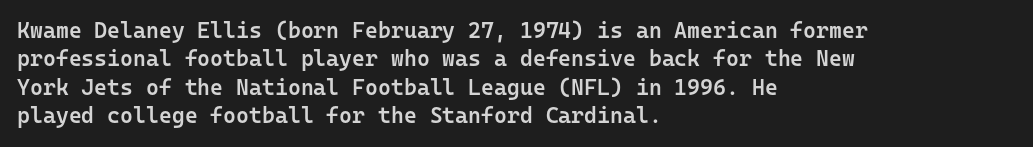
The image shows 22 px text type, upright; set left-aligned, normal line spacing (1.29x), normal letter spacing, not underlined.
